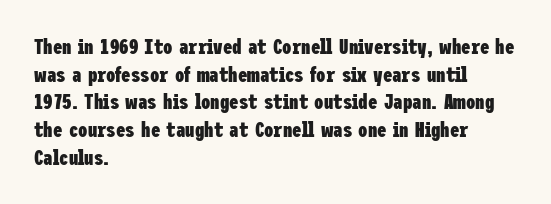
Q: Is the text bold? A: Yes.
Q: Is the text italic (slanted)? A: No, it is upright.
Q: Is the text underlined? A: No.
Q: How is the paragraph aligned? A: Left-aligned.
Q: Is the spacing between letters normal or unusually wide? A: Normal.
Q: Is the spacing between lines tight, normal or loose? A: Normal.
